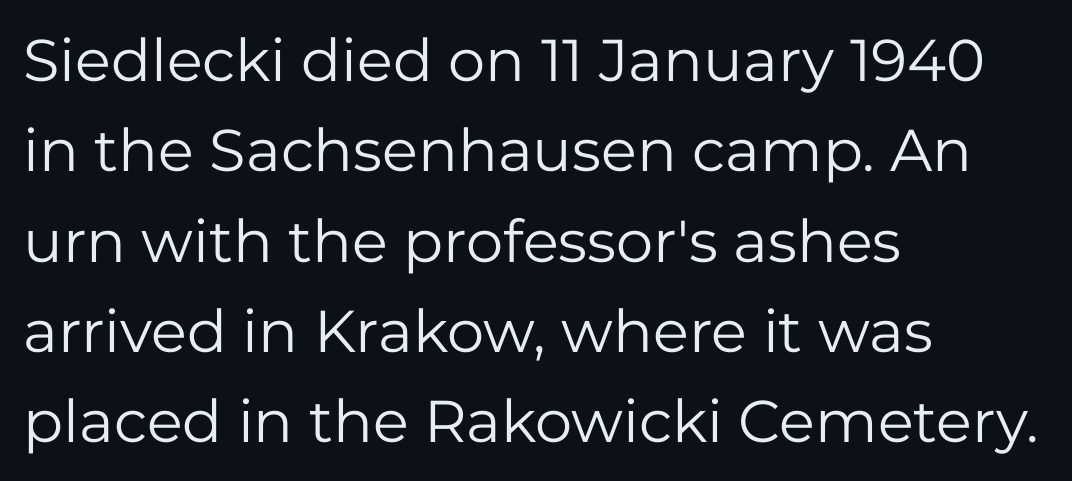
Q: Is the text bold? A: No.
Q: Is the text italic (slanted)? A: No, it is upright.
Q: Is the typeface a serif or a sans-serif typeface? A: Sans-serif.
Q: Is the text underlined? A: No.
Q: How is the paragraph aligned? A: Left-aligned.
Q: Is the spacing between letters normal or unusually wide? A: Normal.
Q: Is the spacing between lines tight, normal or loose? A: Normal.
Q: Width (condensed, normal, or wide)? A: Normal.
Q: Stroke contrast? A: Low.
Q: x-height? A: Medium.
Q: Monospaced? A: No.
